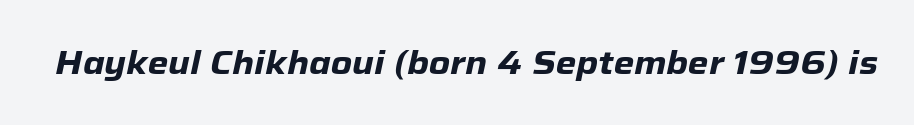
{"italic": "yes", "lean": "right", "slant_degrees": 12, "bold": "yes", "weight": "heavy", "width": "normal", "stroke_contrast": "low", "x_height": "medium", "monospaced": "no", "underline": "no", "letter_spacing": "normal", "letter_spacing_em": 0.0, "glyph_px": 33}
